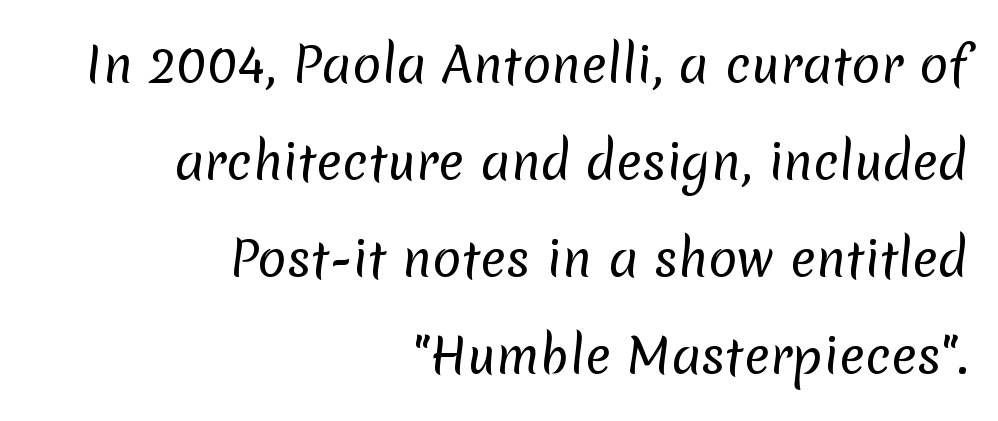
{"serif": "no", "bold": "no", "weight": "regular", "width": "normal", "stroke_contrast": "low", "x_height": "medium", "monospaced": "no", "underline": "no", "align": "right", "line_spacing": "loose", "line_spacing_ratio": 2.02, "letter_spacing": "normal", "letter_spacing_em": 0.0, "glyph_px": 48}
